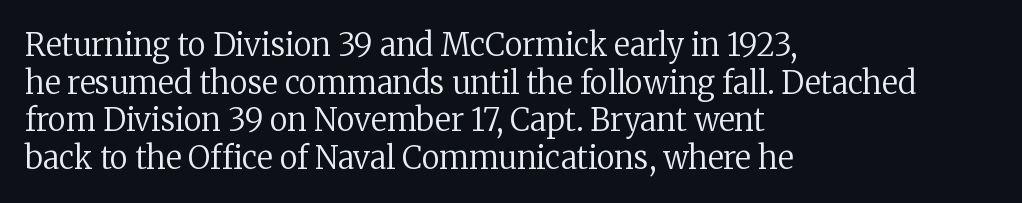
{"serif": "yes", "italic": "no", "bold": "no", "weight": "regular", "width": "normal", "stroke_contrast": "low", "x_height": "medium", "monospaced": "no", "underline": "no", "align": "left", "line_spacing_ratio": 1.21, "letter_spacing": "normal", "letter_spacing_em": 0.0, "glyph_px": 31}
